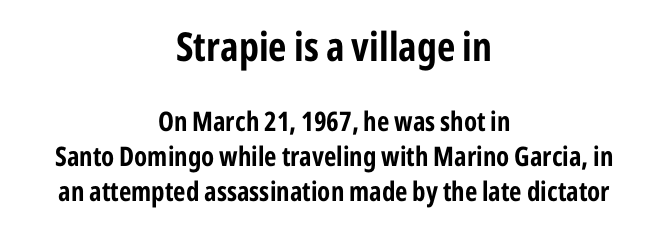
Q: Is the text bold? A: Yes.
Q: Is the text italic (slanted)? A: No, it is upright.
Q: Is the typeface a serif or a sans-serif typeface? A: Sans-serif.
Q: Is the text underlined? A: No.
Q: How is the paragraph aligned? A: Centered.
Q: Is the spacing between letters normal or unusually wide? A: Normal.
Q: Is the spacing between lines tight, normal or loose? A: Normal.
Q: Which block of text is set in a larger size, the first (top) or the second (bottom)? A: The first (top) one.
Q: Width (condensed, normal, or wide)? A: Condensed.
Q: Stroke contrast? A: Low.
Q: x-height? A: Medium.
Q: Monospaced? A: No.
